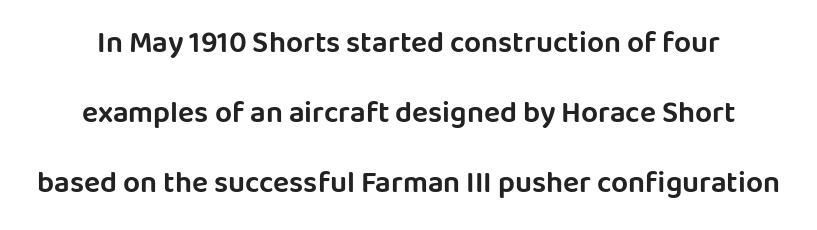
The image shows 30 px sans-serif type, upright; set centered, loose line spacing (2.34x), normal letter spacing, not underlined; low stroke contrast and a large x-height.
